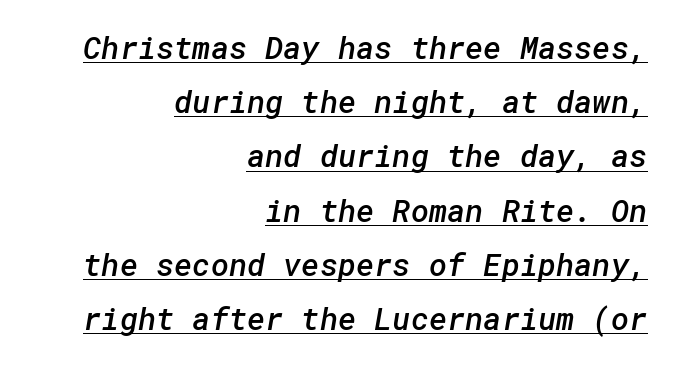
{"serif": "no", "bold": "semi", "weight": "semibold", "width": "normal", "stroke_contrast": "low", "x_height": "medium", "underline": "yes", "align": "right", "line_spacing_ratio": 1.75, "letter_spacing": "normal", "letter_spacing_em": 0.0, "glyph_px": 31}
